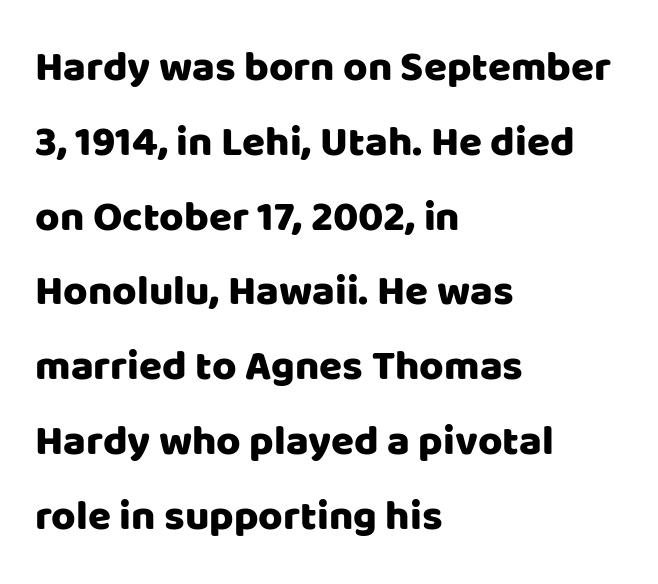
Q: Is the text italic (slanted)? A: No, it is upright.
Q: Is the typeface a serif or a sans-serif typeface? A: Sans-serif.
Q: Is the text underlined? A: No.
Q: How is the paragraph aligned? A: Left-aligned.
Q: Is the spacing between letters normal or unusually wide? A: Normal.
Q: Width (condensed, normal, or wide)? A: Normal.
Q: Stroke contrast? A: Low.
Q: x-height? A: Large.
Q: Monospaced? A: No.
